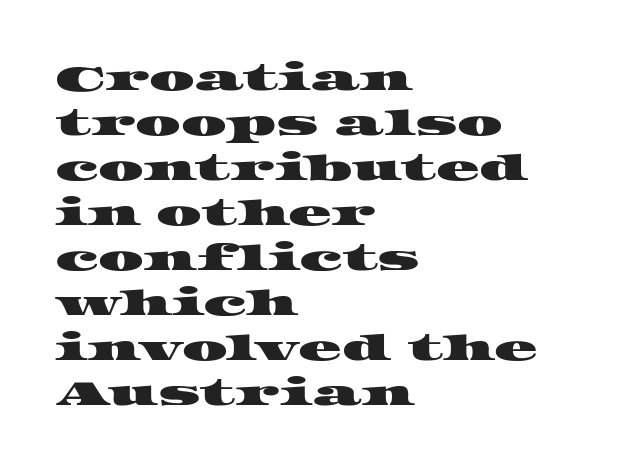
Q: Is the typeface a serif or a sans-serif typeface? A: Serif.
Q: Is the text underlined? A: No.
Q: How is the paragraph aligned? A: Left-aligned.
Q: Is the spacing between letters normal or unusually wide? A: Normal.
Q: Is the spacing between lines tight, normal or loose? A: Normal.
Q: Width (condensed, normal, or wide)? A: Wide.
Q: Stroke contrast? A: High.
Q: x-height? A: Large.
Q: Monospaced? A: No.
